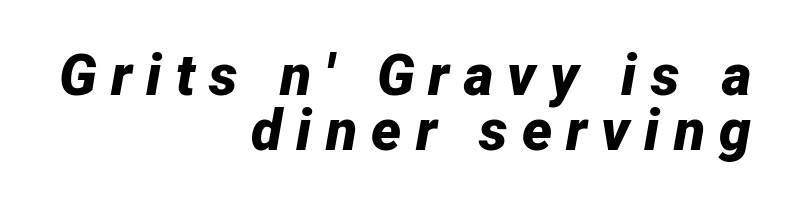
Q: Is the text bold? A: Yes.
Q: Is the text italic (slanted)? A: Yes, it leans right by about 12 degrees.
Q: Is the text underlined? A: No.
Q: How is the paragraph aligned? A: Right-aligned.
Q: Is the spacing between letters normal or unusually wide? A: Unusually wide.
Q: Is the spacing between lines tight, normal or loose? A: Tight.
Q: Width (condensed, normal, or wide)? A: Normal.
Q: Stroke contrast? A: Low.
Q: x-height? A: Medium.
Q: Monospaced? A: No.
